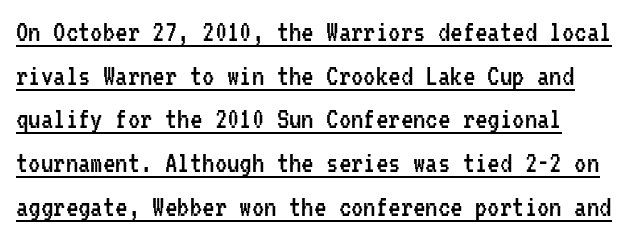
{"serif": "no", "italic": "no", "bold": "no", "weight": "regular", "width": "condensed", "stroke_contrast": "low", "x_height": "medium", "monospaced": "yes", "underline": "yes", "align": "left", "line_spacing": "normal", "line_spacing_ratio": 1.41, "letter_spacing": "normal", "letter_spacing_em": 0.0, "glyph_px": 31}
